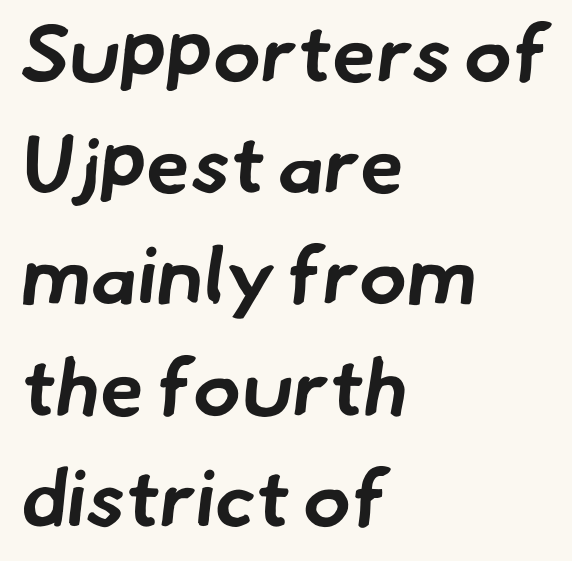
The letters sit at their default tracking, neither squeezed nor spread. Thick stems and heavy bowls — unmistakably bold. The typesetter chose a ragged-right arrangement here. Horizontal bands of white between lines are of average thickness. Are there feet on the stems? There aren't — it's a sans. Nobody drew a line under any word here.
